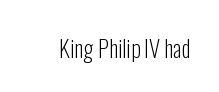
Q: Is the text bold? A: No.
Q: Is the text italic (slanted)? A: No, it is upright.
Q: Is the text underlined? A: No.
Q: Is the spacing between letters normal or unusually wide? A: Normal.
